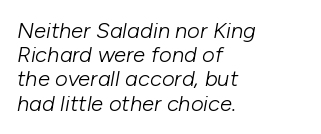
The image shows 22 px text type, italic (leaning right); set left-aligned, tight line spacing (1.1x), normal letter spacing, not underlined.
